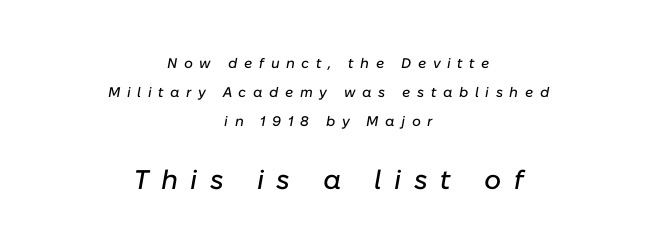
The image shows 27 px text type, italic (leaning right); set centered, loose line spacing (2.07x), unusually wide letter spacing (+0.47 em), not underlined; the second (bottom) block is 1.93x larger.
